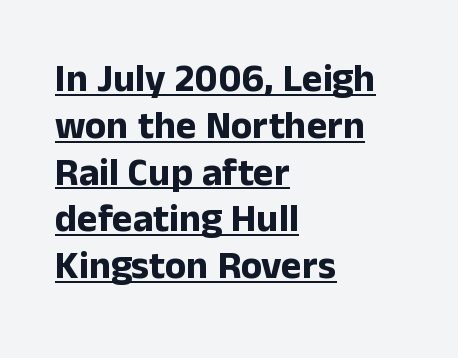
Proportional: the letters do not fall into vertical columns. The passage shown is underscored from start to finish. Letter spacing: default. Reading down the block, your eye returns to a fixed left position each line. If you drew a line through each stem, it would be perfectly vertical.
